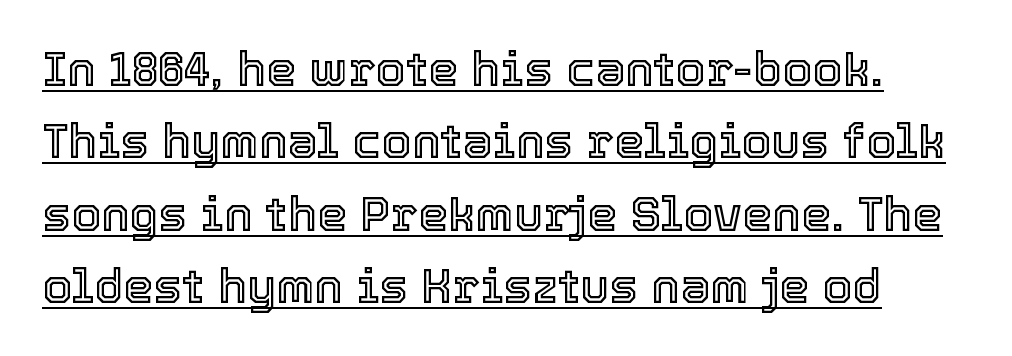
{"italic": "no", "width": "normal", "x_height": "medium", "monospaced": "no", "underline": "yes", "line_spacing": "normal", "line_spacing_ratio": 1.51, "letter_spacing": "normal", "letter_spacing_em": 0.0, "glyph_px": 48}
